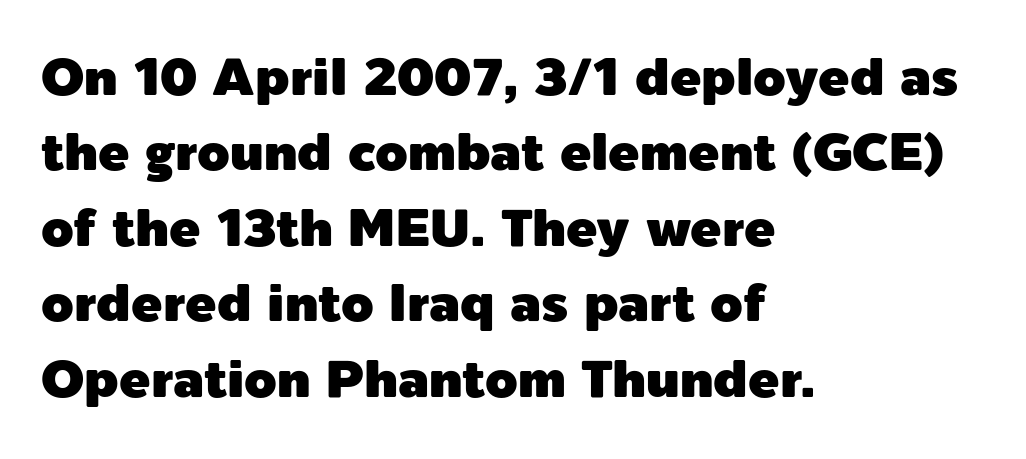
Q: Is the text italic (slanted)? A: No, it is upright.
Q: Is the typeface a serif or a sans-serif typeface? A: Sans-serif.
Q: Is the text underlined? A: No.
Q: How is the paragraph aligned? A: Left-aligned.
Q: Is the spacing between letters normal or unusually wide? A: Normal.
Q: Is the spacing between lines tight, normal or loose? A: Normal.
Q: Width (condensed, normal, or wide)? A: Normal.
Q: x-height? A: Medium.
Q: Monospaced? A: No.
